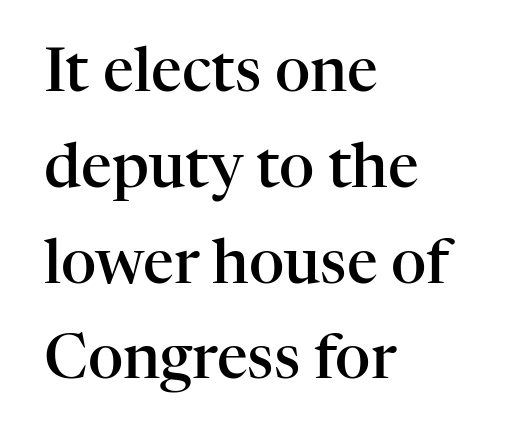
Do the characters align in a grid? No, the font is proportional. Type style note: has serifs. These lines sit exactly where default settings would place them. Spacing between characters is what you'd get straight out of the box.
